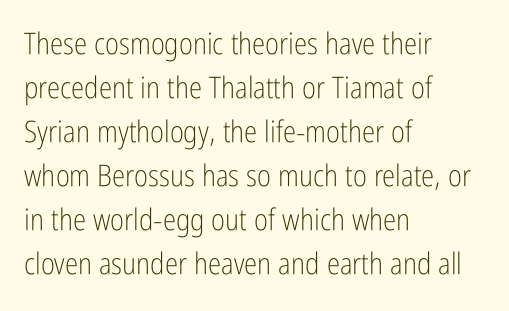
The image shows 30 px light, condensed sans-serif type, upright; set left-aligned, normal line spacing (1.47x), normal letter spacing, not underlined; low stroke contrast and a medium x-height.
